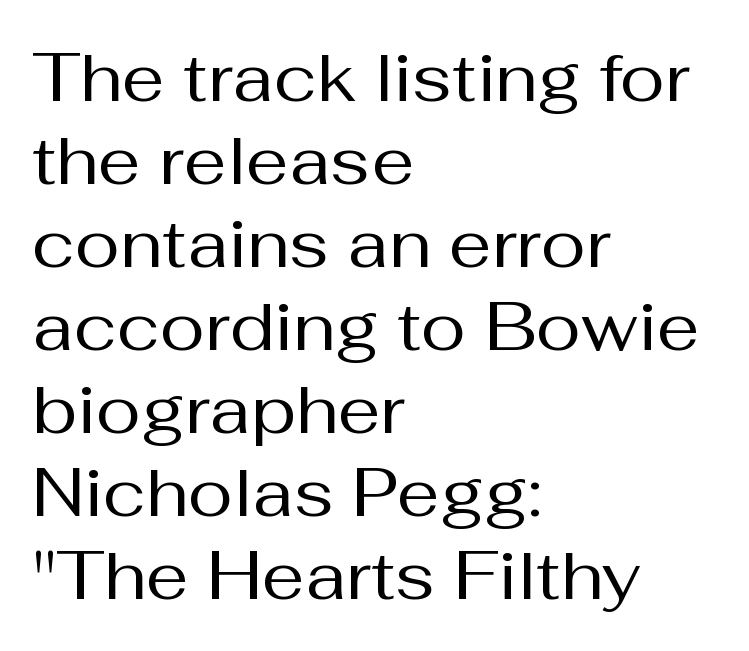
Each letter's strokes conclude bluntly, with no projecting serifs. Stroke thickness stays within the range of a standard reading face or lighter. The string is rendered with underlining switched off. The letters advance in unequal steps, a hallmark of proportional type.
